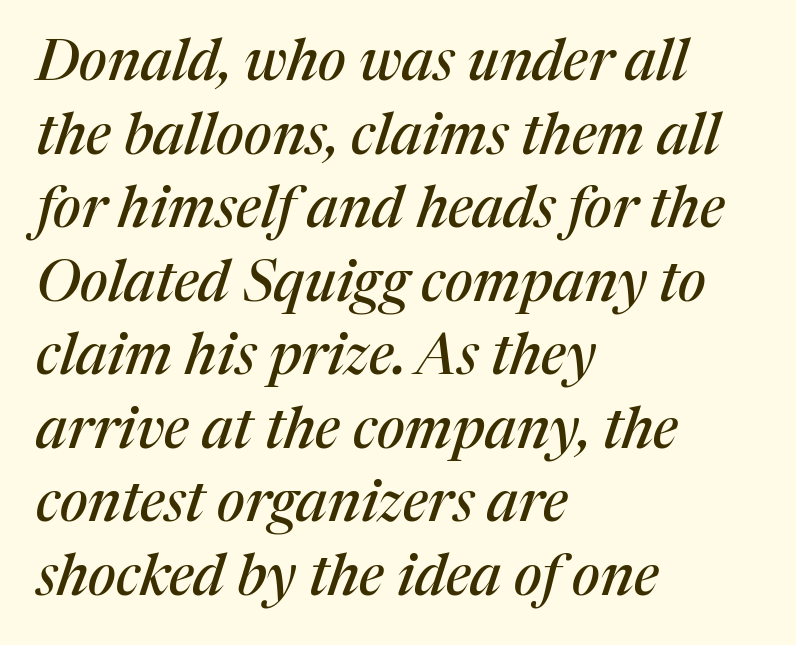
Evenly set lines give the paragraph a standard silhouette. The gaps between neighbouring characters are ordinary and unremarkable. Alignment: flush left. Proportional: the letters do not fall into vertical columns. If you drew a line through each stem, it would be angled. The space directly below the letters is spotless.
